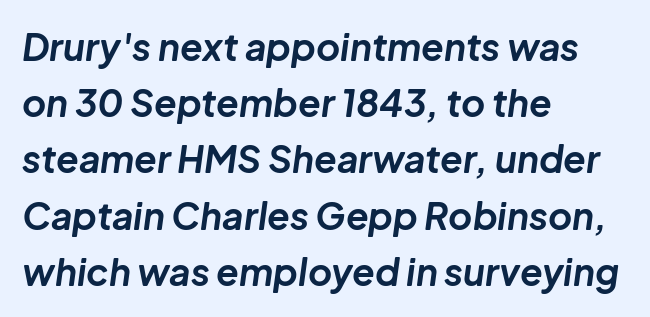
Glance below the letters and you will spot only blank space. Leading matches the norm, producing a regular column. The letters are slanted; this is an italic face. Horizontal alignment here is leftward, the default for most running prose. How are the letters spaced? Ordinarily, with no added tracking.
